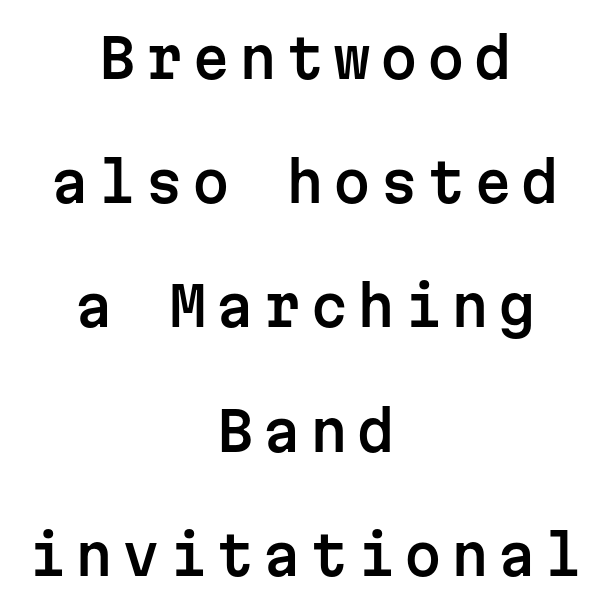
Q: Is the text italic (slanted)? A: No, it is upright.
Q: Is the typeface a serif or a sans-serif typeface? A: Sans-serif.
Q: Is the text underlined? A: No.
Q: How is the paragraph aligned? A: Centered.
Q: Is the spacing between lines tight, normal or loose? A: Loose.
Q: Width (condensed, normal, or wide)? A: Normal.
Q: Stroke contrast? A: Low.
Q: x-height? A: Medium.
Q: Monospaced? A: Yes.
